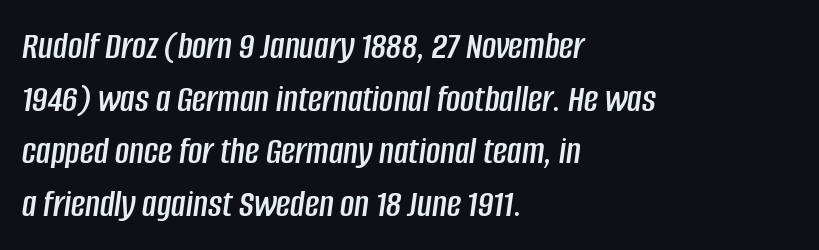
{"italic": "yes", "lean": "right", "slant_degrees": 8, "width": "condensed", "stroke_contrast": "low", "x_height": "large", "monospaced": "no", "underline": "no", "align": "left", "line_spacing": "normal", "line_spacing_ratio": 1.35, "letter_spacing": "normal", "letter_spacing_em": 0.0, "glyph_px": 39}
